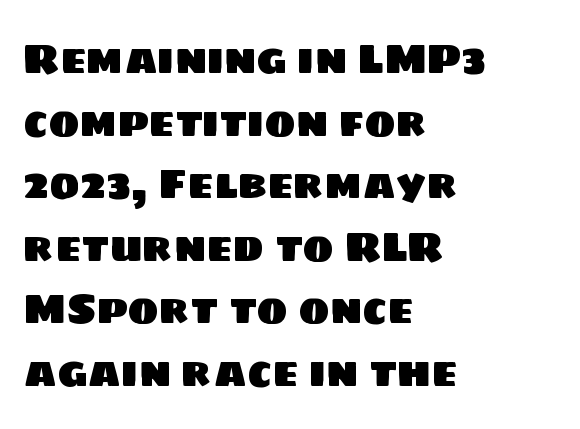
The image shows 42 px sans-serif type; set left-aligned, normal line spacing (1.49x), normal letter spacing, not underlined; low stroke contrast and a large x-height.
